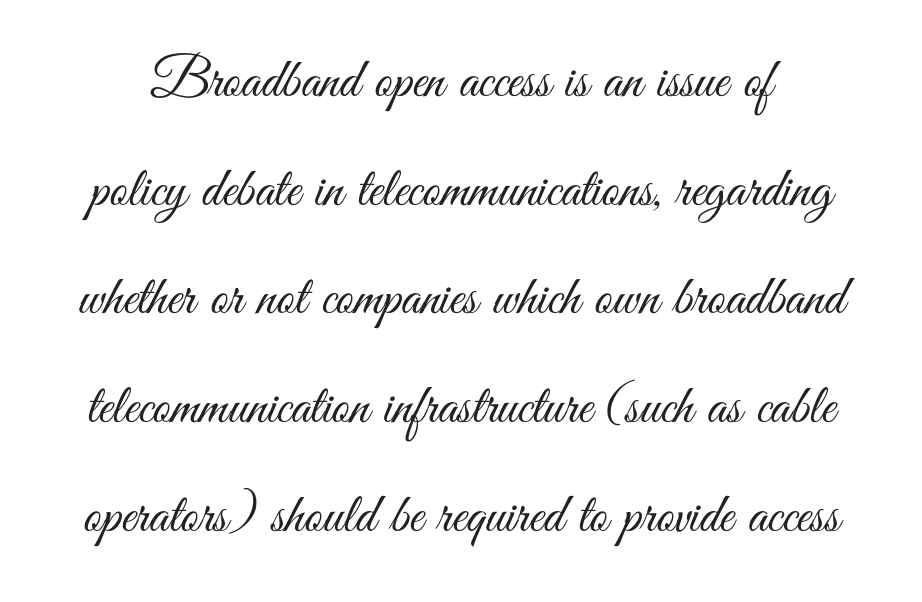
Rule under the text: the space is simply empty. Inter-character spacing is left at the font's built-in metrics. The space between consecutive lines is lavish. Typographically, this falls in the sans-serif category.
